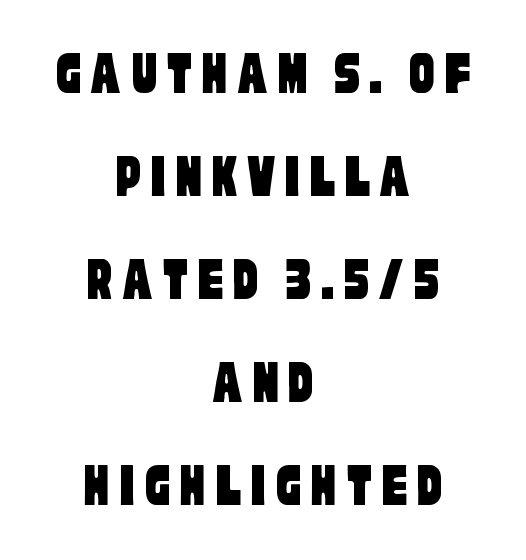
Note the varied advance widths — an 'i' is clearly narrower than an 'm'. The words here are not underlined. The text block is weighted toward neither margin, spreading evenly from the middle. The vertical gap from one line to the next is medium. The font family rendered here belongs to the sans-serif group.
